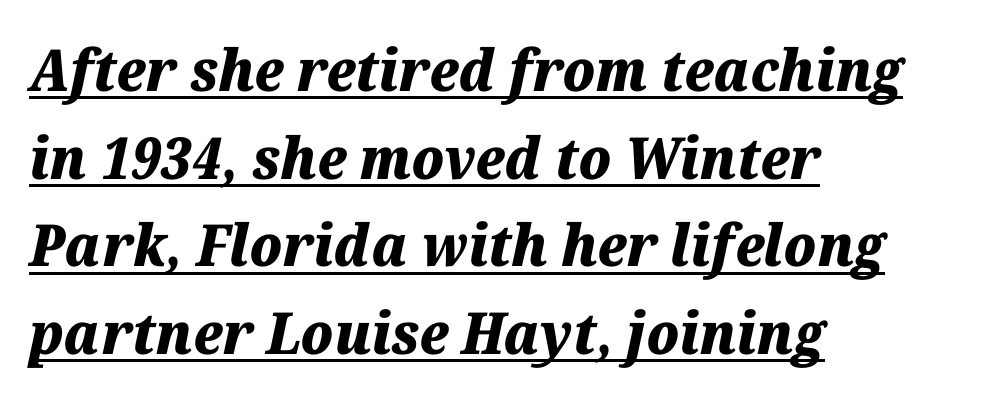
{"italic": "yes", "lean": "right", "slant_degrees": 12, "bold": "yes", "weight": "heavy", "width": "normal", "stroke_contrast": "medium", "x_height": "medium", "monospaced": "no", "underline": "yes", "align": "left", "line_spacing": "normal", "line_spacing_ratio": 1.51, "letter_spacing": "normal", "letter_spacing_em": 0.0, "glyph_px": 58}
